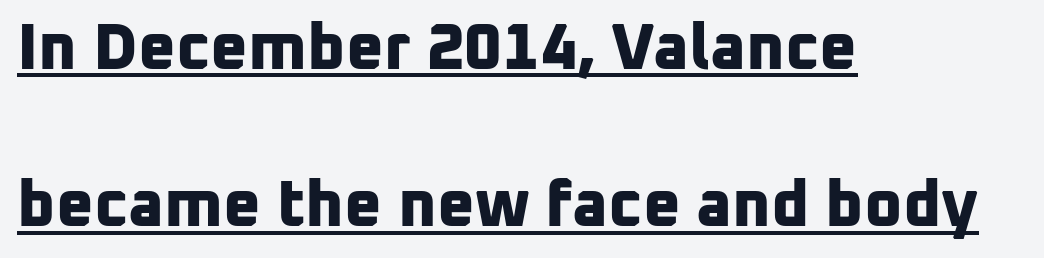
{"serif": "no", "bold": "yes", "weight": "bold", "width": "normal", "stroke_contrast": "low", "x_height": "medium", "monospaced": "no", "underline": "yes", "align": "left", "line_spacing": "loose", "line_spacing_ratio": 2.42, "letter_spacing": "normal", "letter_spacing_em": 0.0, "glyph_px": 65}
